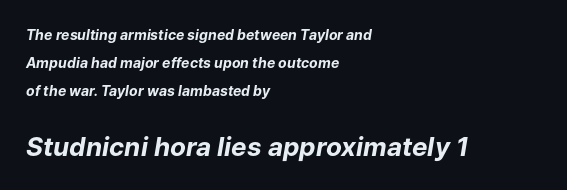
Yep, that's italic — everything's leaning. Each line starts at the same left margin while the right side varies. The line texture is even and compact thanks to regular tracking. This rendering features lettering with no underline. The letters in the lower block stand taller than those in the block above. The leading is generous, giving the passage an open texture.
